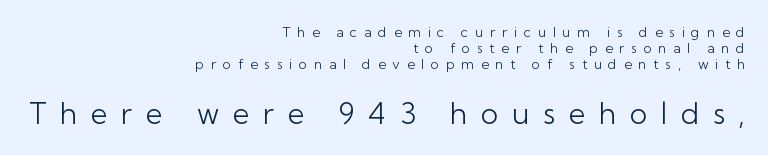
The image shows 29 px light sans-serif type, upright; set right-aligned, line spacing 1.16x, unusually wide letter spacing (+0.47 em), not underlined; the second (bottom) block is 2.07x larger; low stroke contrast and a medium x-height.
